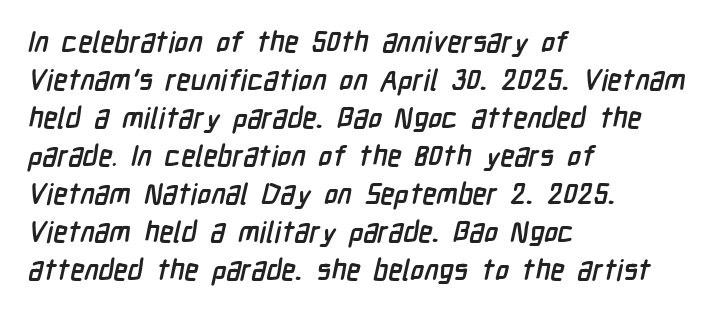
{"serif": "no", "bold": "yes", "weight": "semibold", "width": "condensed", "stroke_contrast": "low", "x_height": "medium", "monospaced": "no", "underline": "no", "align": "left", "line_spacing": "normal", "line_spacing_ratio": 1.31, "letter_spacing": "normal", "letter_spacing_em": 0.0, "glyph_px": 29}
